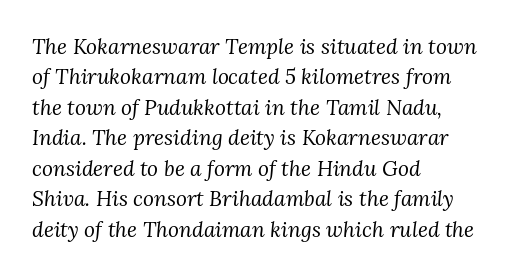
Q: Is the text bold? A: No.
Q: Is the text italic (slanted)? A: Yes, it leans right by about 3 degrees.
Q: Is the text underlined? A: No.
Q: How is the paragraph aligned? A: Left-aligned.
Q: Is the spacing between letters normal or unusually wide? A: Normal.
Q: Is the spacing between lines tight, normal or loose? A: Normal.
